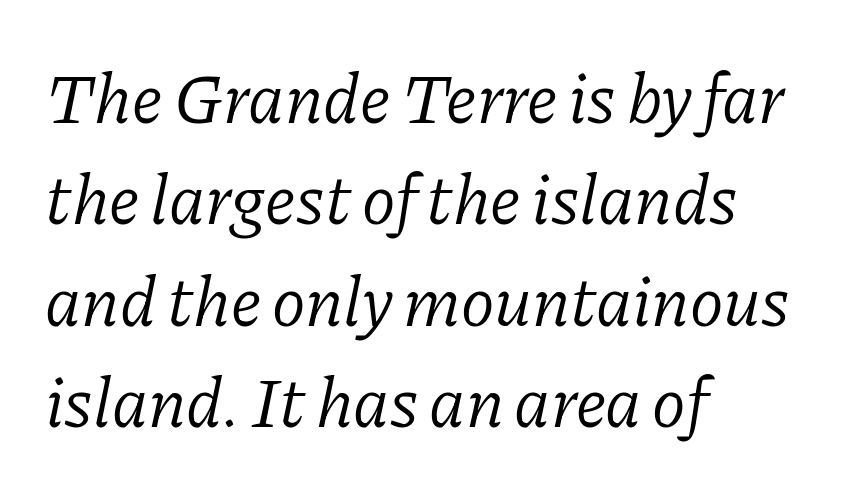
Q: Is the text bold? A: No.
Q: Is the text italic (slanted)? A: Yes, it leans right by about 11 degrees.
Q: Is the typeface a serif or a sans-serif typeface? A: Serif.
Q: Is the text underlined? A: No.
Q: How is the paragraph aligned? A: Left-aligned.
Q: Is the spacing between letters normal or unusually wide? A: Normal.
Q: Is the spacing between lines tight, normal or loose? A: Normal.
Q: Width (condensed, normal, or wide)? A: Normal.
Q: Stroke contrast? A: Low.
Q: x-height? A: Medium.
Q: Monospaced? A: No.
